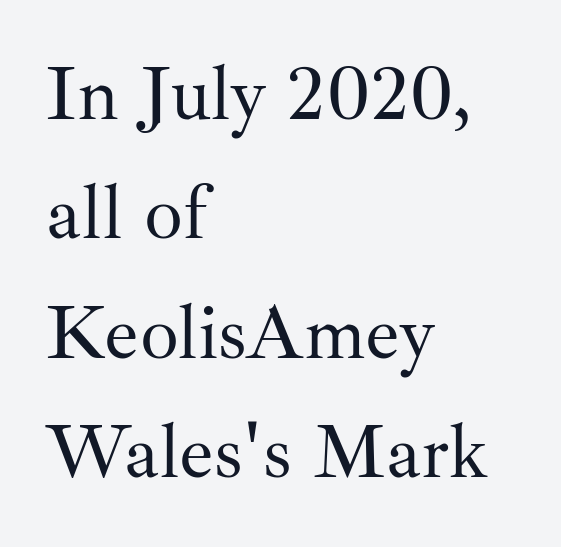
Q: Is the text bold? A: No.
Q: Is the text italic (slanted)? A: No, it is upright.
Q: Is the typeface a serif or a sans-serif typeface? A: Serif.
Q: Is the text underlined? A: No.
Q: How is the paragraph aligned? A: Left-aligned.
Q: Is the spacing between letters normal or unusually wide? A: Normal.
Q: Is the spacing between lines tight, normal or loose? A: Normal.
Q: Width (condensed, normal, or wide)? A: Normal.
Q: Stroke contrast? A: Medium.
Q: x-height? A: Small.
Q: Monospaced? A: No.
